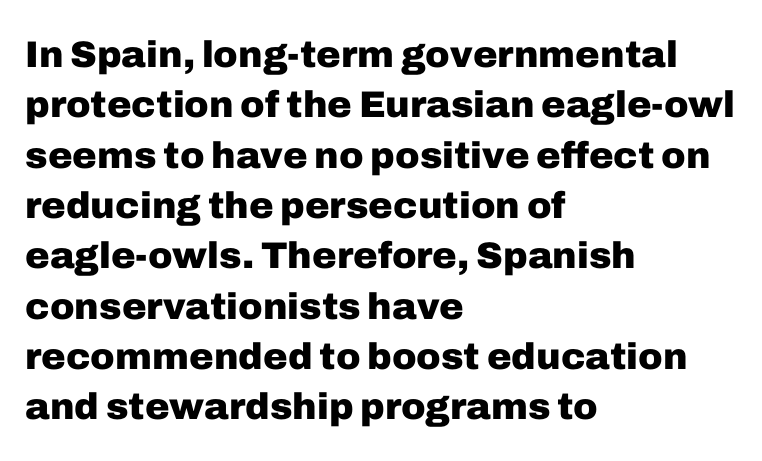
Q: Is the text bold? A: Yes.
Q: Is the text italic (slanted)? A: No, it is upright.
Q: Is the typeface a serif or a sans-serif typeface? A: Sans-serif.
Q: Is the text underlined? A: No.
Q: How is the paragraph aligned? A: Left-aligned.
Q: Is the spacing between letters normal or unusually wide? A: Normal.
Q: Is the spacing between lines tight, normal or loose? A: Normal.
Q: Width (condensed, normal, or wide)? A: Normal.
Q: Stroke contrast? A: Low.
Q: x-height? A: Medium.
Q: Monospaced? A: No.
